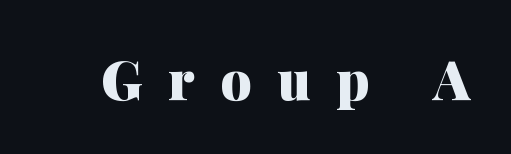
Q: Is the text bold? A: Yes.
Q: Is the text italic (slanted)? A: No, it is upright.
Q: Is the typeface a serif or a sans-serif typeface? A: Serif.
Q: Is the text underlined? A: No.
Q: Is the spacing between letters normal or unusually wide? A: Unusually wide.
Q: Width (condensed, normal, or wide)? A: Normal.
Q: Stroke contrast? A: Medium.
Q: x-height? A: Medium.
Q: Monospaced? A: No.
